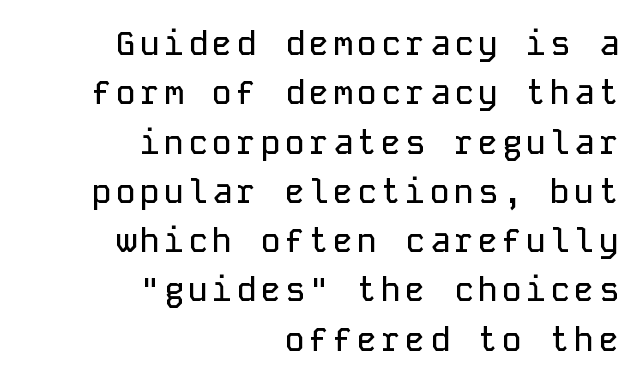
Clear beneath every line of the passage. This sample has the even, mechanical cadence of fixed-width lettering. You can tell it's not italic because the verticals are truly vertical. The passage shown stacks its lines at a standard gap.
